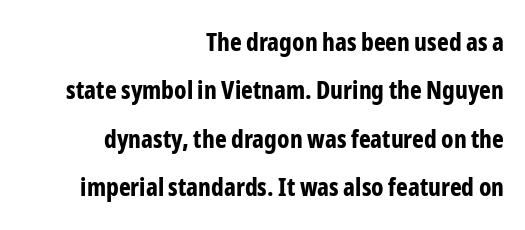
{"italic": "no", "bold": "yes", "underline": "no", "align": "right", "line_spacing": "loose", "line_spacing_ratio": 1.94, "letter_spacing": "normal", "letter_spacing_em": 0.0, "glyph_px": 25}
